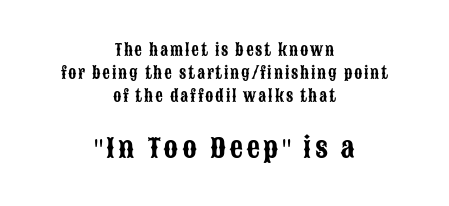
Q: Is the text italic (slanted)? A: No, it is upright.
Q: Is the text underlined? A: No.
Q: How is the paragraph aligned? A: Centered.
Q: Is the spacing between lines tight, normal or loose? A: Normal.
Q: Which block of text is set in a larger size, the first (top) or the second (bottom)? A: The second (bottom) one.
